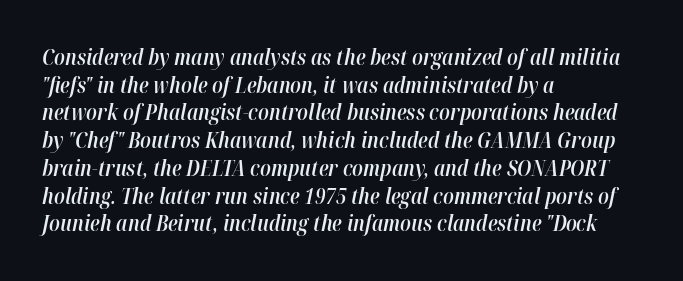
The image shows 21 px text type, italic (leaning right); set left-aligned, normal line spacing (1.32x), normal letter spacing, not underlined.
